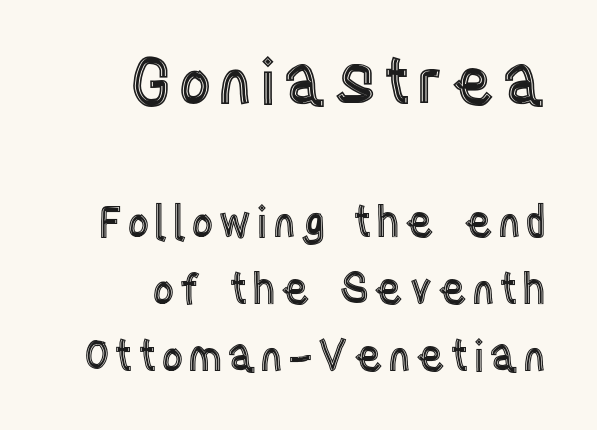
{"italic": "no", "width": "condensed", "x_height": "large", "monospaced": "no", "underline": "no", "align": "right", "line_spacing": "normal", "line_spacing_ratio": 1.55, "larger_block": "first", "size_ratio": 1.49, "glyph_px": 64}
